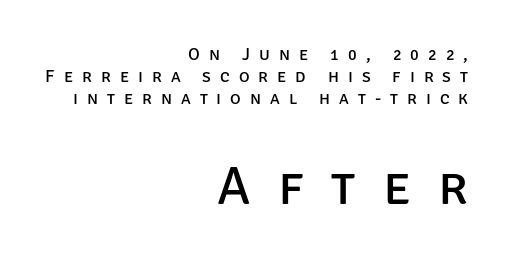
The image shows 55 px regular-weight sans-serif type, upright; set right-aligned, line spacing 1.21x, unusually wide letter spacing (+0.5 em), not underlined; the second (bottom) block is 3.06x larger; low stroke contrast and a large x-height.
